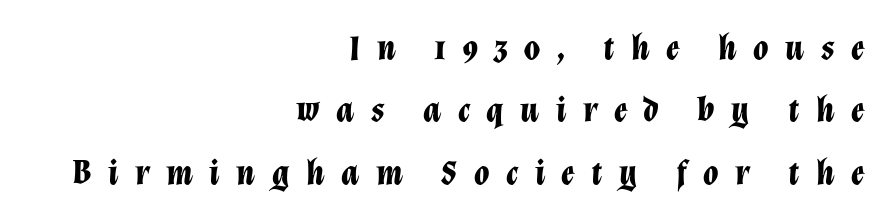
{"italic": "yes", "lean": "right", "slant_degrees": 12, "bold": "yes", "weight": "bold", "width": "normal", "stroke_contrast": "low", "x_height": "medium", "monospaced": "no", "underline": "no", "align": "right", "line_spacing_ratio": 1.78, "letter_spacing": "wide", "letter_spacing_em": 0.47, "glyph_px": 35}
